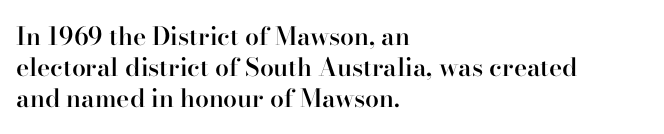
The image shows 25 px text type, upright; set left-aligned, normal line spacing (1.25x), normal letter spacing, not underlined.
